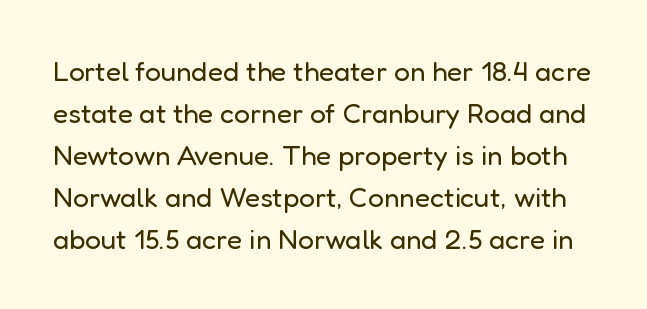
It's the straight-up-and-down kind of type. The zone under the glyphs is completely vacant. Regarding leading, the lines here are spaced in the standard way. Do the characters align in a grid? No, the font is proportional. Classification — sans serif. Nothing unusual about the tracking: characters are spaced as the font intends.
